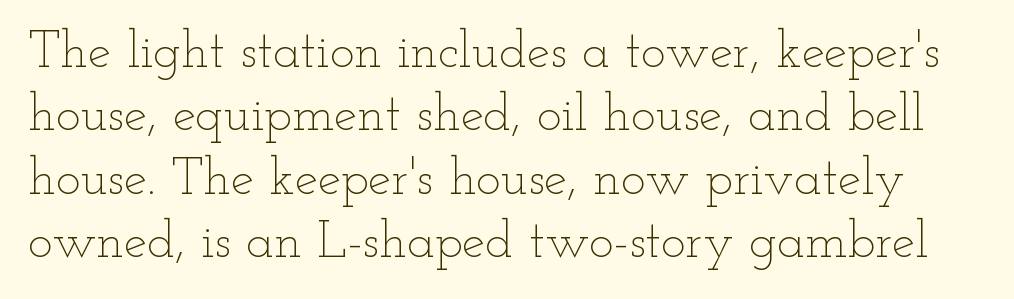
Q: Is the text bold? A: No.
Q: Is the text italic (slanted)? A: No, it is upright.
Q: Is the text underlined? A: No.
Q: Is the spacing between letters normal or unusually wide? A: Normal.
Q: Width (condensed, normal, or wide)? A: Wide.
Q: Stroke contrast? A: Low.
Q: x-height? A: Small.
Q: Monospaced? A: No.
